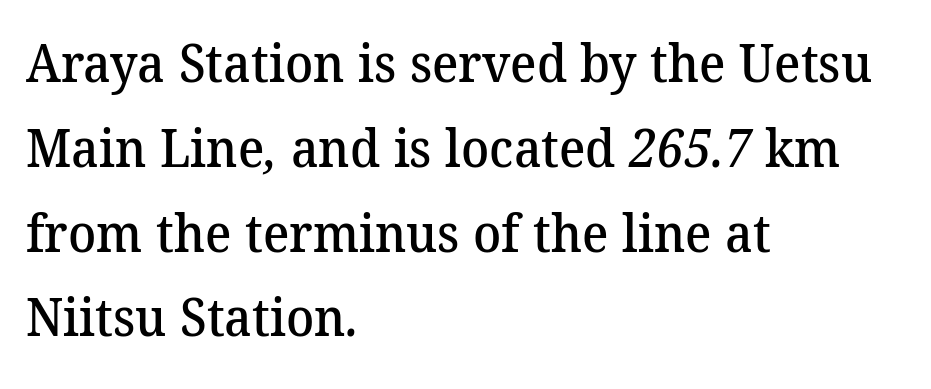
Q: Is the text bold? A: Semi-bold.
Q: Is the typeface a serif or a sans-serif typeface? A: Serif.
Q: Is the text underlined? A: No.
Q: How is the paragraph aligned? A: Left-aligned.
Q: Is the spacing between letters normal or unusually wide? A: Normal.
Q: Is the spacing between lines tight, normal or loose? A: Normal.
Q: Width (condensed, normal, or wide)? A: Normal.
Q: Stroke contrast? A: Medium.
Q: x-height? A: Medium.
Q: Monospaced? A: No.
